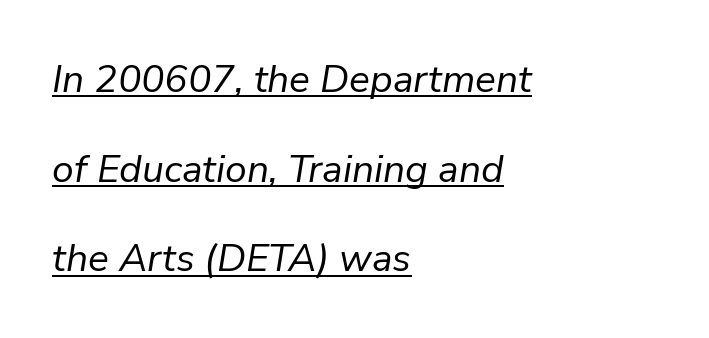
Q: Is the text bold? A: No.
Q: Is the text italic (slanted)? A: Yes, it leans right by about 9 degrees.
Q: Is the text underlined? A: Yes.
Q: How is the paragraph aligned? A: Left-aligned.
Q: Is the spacing between letters normal or unusually wide? A: Normal.
Q: Is the spacing between lines tight, normal or loose? A: Loose.
Q: Width (condensed, normal, or wide)? A: Normal.
Q: Stroke contrast? A: Low.
Q: x-height? A: Medium.
Q: Monospaced? A: No.
